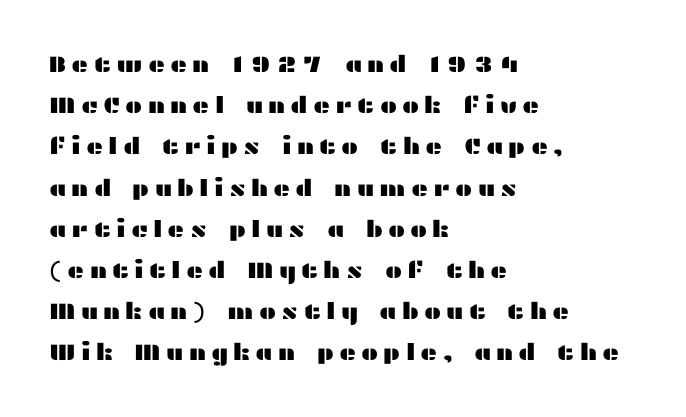
{"italic": "no", "underline": "no", "align": "left", "line_spacing_ratio": 1.79, "letter_spacing": "wide", "letter_spacing_em": 0.22, "glyph_px": 23}
